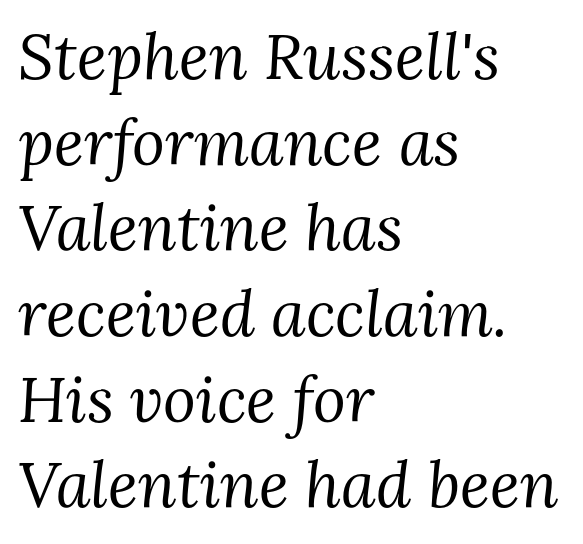
{"serif": "yes", "italic": "yes", "lean": "right", "slant_degrees": 3, "bold": "no", "weight": "regular", "width": "normal", "stroke_contrast": "medium", "x_height": "medium", "monospaced": "no", "underline": "no", "align": "left", "line_spacing": "normal", "line_spacing_ratio": 1.36, "letter_spacing": "normal", "letter_spacing_em": 0.0, "glyph_px": 63}
